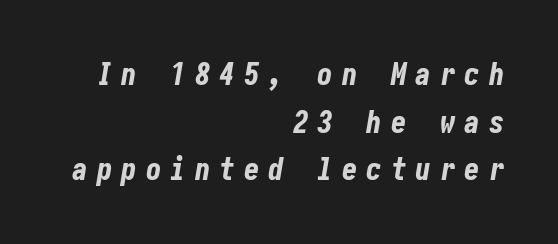
{"italic": "yes", "lean": "right", "slant_degrees": 10, "bold": "yes", "weight": "bold", "width": "condensed", "stroke_contrast": "low", "x_height": "medium", "underline": "no", "align": "right", "line_spacing": "normal", "line_spacing_ratio": 1.54, "letter_spacing": "wide", "letter_spacing_em": 0.29, "glyph_px": 31}
